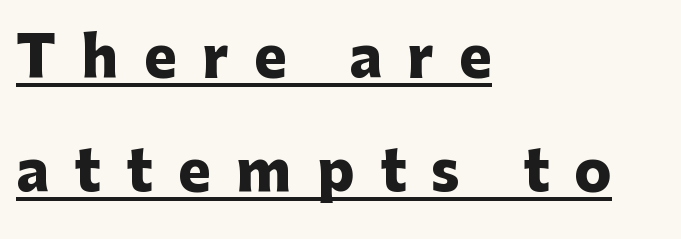
The image shows 55 px heavy sans-serif type, upright; set left-aligned, loose line spacing (2.08x), unusually wide letter spacing (+0.46 em), underlined; low stroke contrast and a medium x-height.
